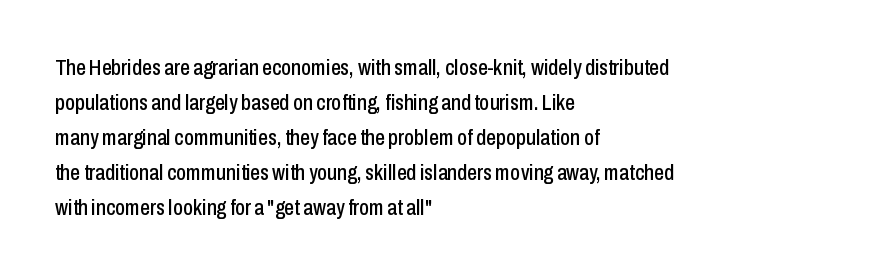
The image shows 22 px text type, upright; set left-aligned, normal line spacing (1.59x), normal letter spacing, not underlined.
